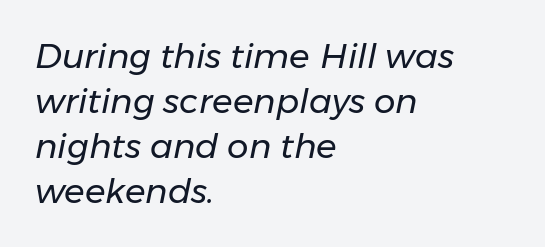
The image shows 34 px regular-weight type, italic (leaning right); set left-aligned, normal line spacing (1.32x), normal letter spacing, not underlined; low stroke contrast and a medium x-height.
